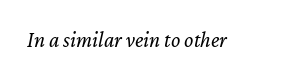
Compared with typical body copy, the letter spacing here is the same. Style check: oblique. Stems here are at most as thick as an everyday book face. Bare-footed words on every line.
